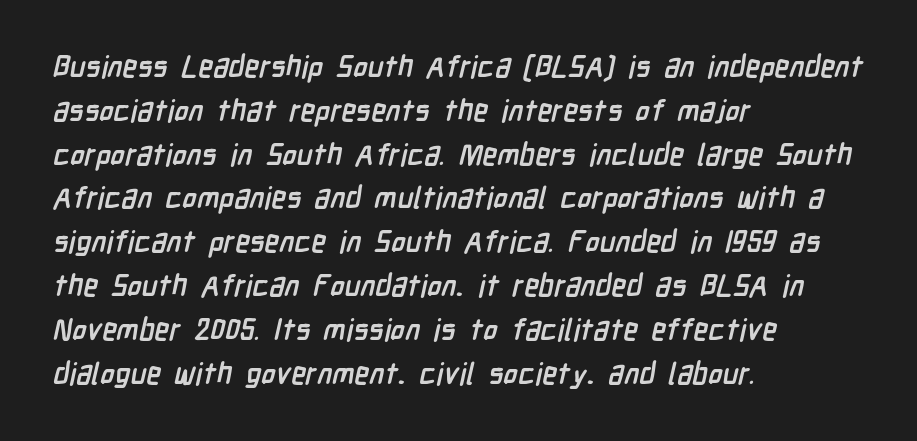
The image shows 30 px semibold, condensed sans-serif type; set left-aligned, normal line spacing (1.46x), normal letter spacing, not underlined; low stroke contrast and a medium x-height.
